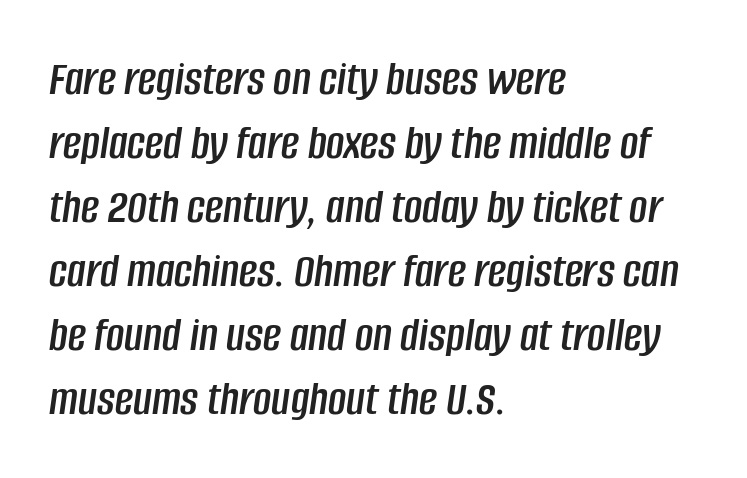
This rendering uses left alignment, leaving the right contour irregular. A typesetter would call this proportional, since set widths differ per character. Glance below the letters and you will spot only blank space. Normally led — the rows are evenly, conventionally spaced. The rendering keeps characters at their native spacing.
